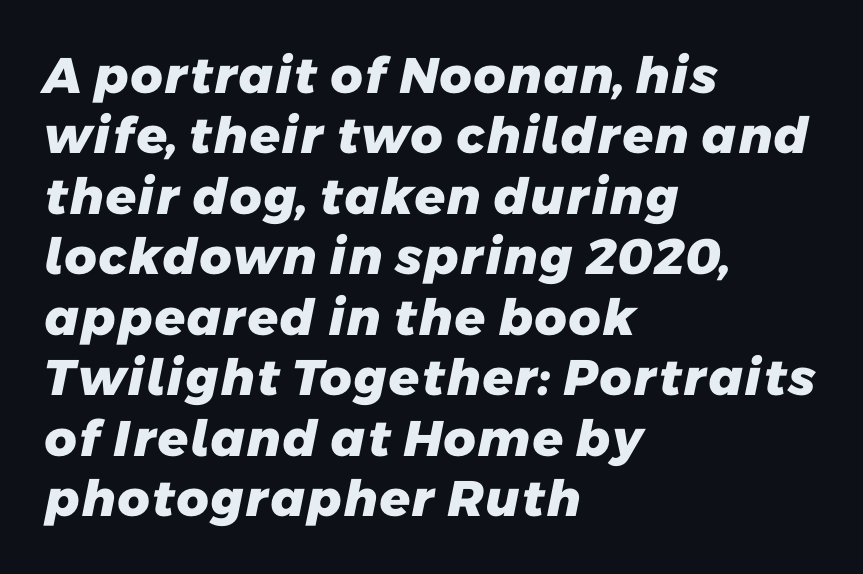
{"serif": "no", "bold": "yes", "weight": "heavy", "width": "normal", "stroke_contrast": "low", "x_height": "medium", "monospaced": "no", "underline": "no", "align": "left", "line_spacing_ratio": 1.21, "letter_spacing": "normal", "letter_spacing_em": 0.0, "glyph_px": 50}
